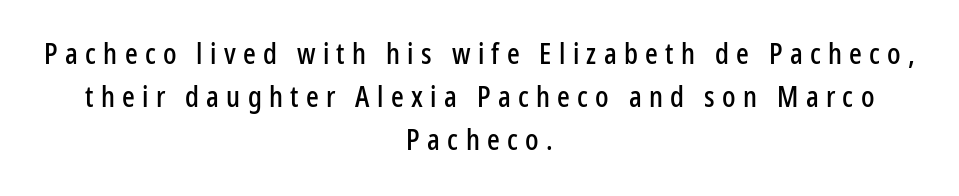
{"serif": "no", "italic": "no", "width": "condensed", "stroke_contrast": "low", "x_height": "medium", "monospaced": "no", "underline": "no", "align": "center", "line_spacing": "normal", "line_spacing_ratio": 1.54, "letter_spacing": "wide", "letter_spacing_em": 0.26, "glyph_px": 28}
